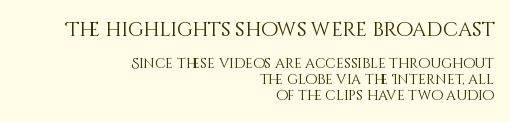
Does the bottom block carry the larger type? No, the top block does. In terms of letterspacing, this is plain default setting. The block of text is dense from top to bottom, with scant space between rows. Designer's note — italics off, roman on. The letterforms sit at book weight or below. Just letters on the line, the space beneath them empty.
